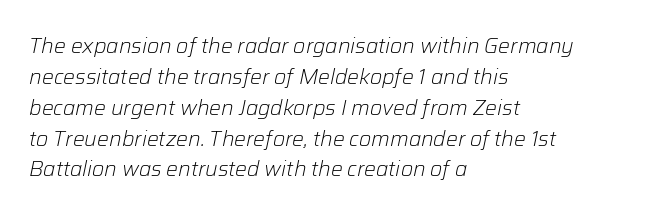
{"italic": "yes", "lean": "right", "slant_degrees": 12, "bold": "no", "underline": "no", "align": "left", "line_spacing": "normal", "line_spacing_ratio": 1.47, "letter_spacing": "normal", "letter_spacing_em": 0.0, "glyph_px": 21}
